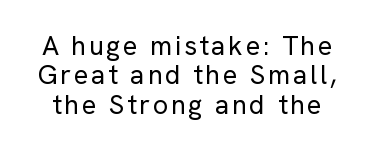
Vertical stems look standard width or narrower in stroke. Rule under the text: the space is simply empty. Style check: upright. This block would grow much taller if given ordinary leading; it's compressed now.
